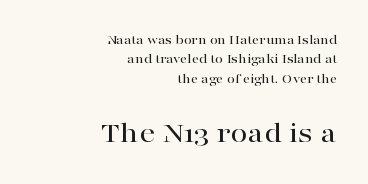
Q: Is the text italic (slanted)? A: No, it is upright.
Q: Is the typeface a serif or a sans-serif typeface? A: Serif.
Q: Is the text underlined? A: No.
Q: How is the paragraph aligned? A: Right-aligned.
Q: Is the spacing between letters normal or unusually wide? A: Normal.
Q: Is the spacing between lines tight, normal or loose? A: Normal.
Q: Which block of text is set in a larger size, the first (top) or the second (bottom)? A: The second (bottom) one.
Q: Width (condensed, normal, or wide)? A: Wide.
Q: Stroke contrast? A: High.
Q: x-height? A: Medium.
Q: Monospaced? A: No.
